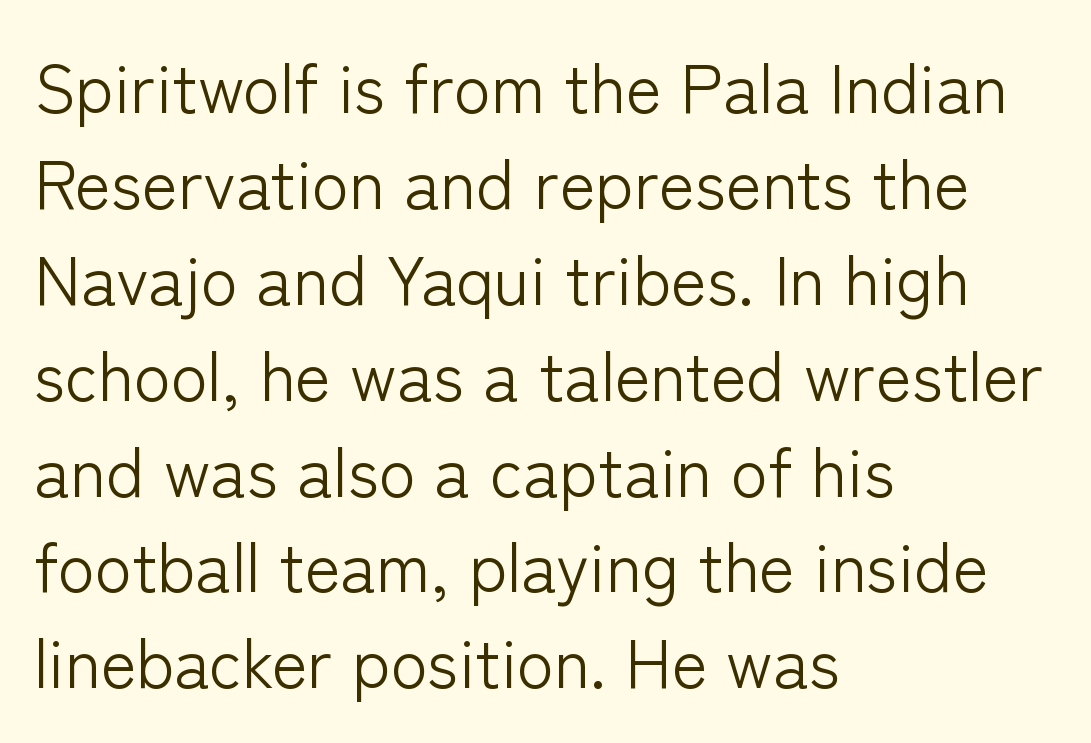
Q: Is the text bold? A: No.
Q: Is the text italic (slanted)? A: No, it is upright.
Q: Is the typeface a serif or a sans-serif typeface? A: Sans-serif.
Q: Is the text underlined? A: No.
Q: How is the paragraph aligned? A: Left-aligned.
Q: Is the spacing between letters normal or unusually wide? A: Normal.
Q: Is the spacing between lines tight, normal or loose? A: Normal.
Q: Width (condensed, normal, or wide)? A: Normal.
Q: Stroke contrast? A: Low.
Q: x-height? A: Medium.
Q: Monospaced? A: No.
